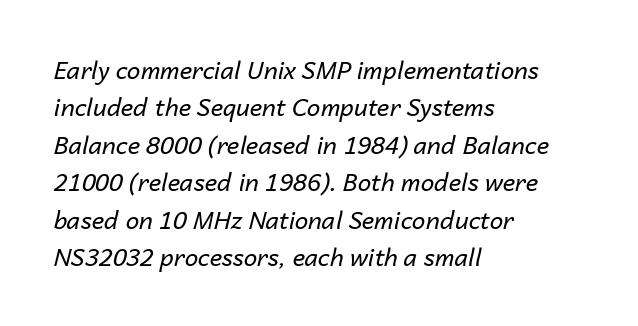
{"italic": "yes", "lean": "right", "slant_degrees": 14, "bold": "no", "underline": "no", "align": "left", "line_spacing": "normal", "line_spacing_ratio": 1.56, "letter_spacing": "normal", "letter_spacing_em": 0.0, "glyph_px": 24}
